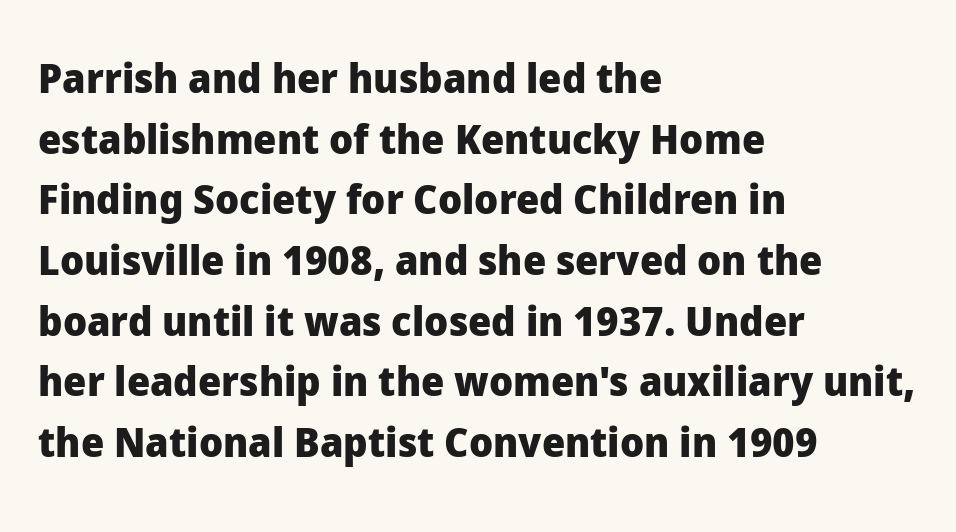
Q: Is the text bold? A: Yes.
Q: Is the text italic (slanted)? A: No, it is upright.
Q: Is the typeface a serif or a sans-serif typeface? A: Sans-serif.
Q: Is the text underlined? A: No.
Q: How is the paragraph aligned? A: Left-aligned.
Q: Is the spacing between letters normal or unusually wide? A: Normal.
Q: Is the spacing between lines tight, normal or loose? A: Normal.
Q: Width (condensed, normal, or wide)? A: Normal.
Q: Stroke contrast? A: Low.
Q: x-height? A: Medium.
Q: Monospaced? A: No.
